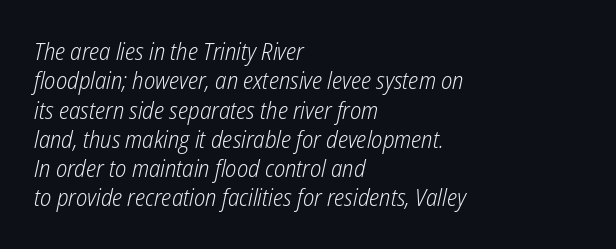
{"italic": "yes", "lean": "right", "slant_degrees": 12, "bold": "no", "underline": "no", "align": "left", "line_spacing_ratio": 1.22, "letter_spacing": "normal", "letter_spacing_em": 0.0, "glyph_px": 24}
